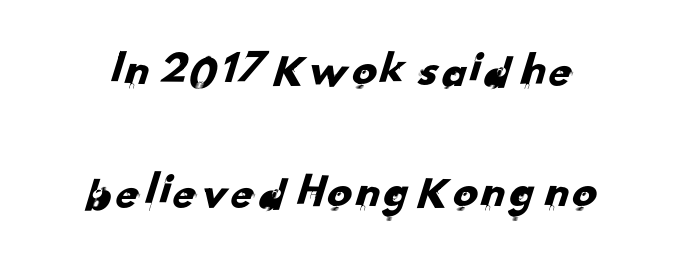
The letters sit at their default tracking, neither squeezed nor spread. Check the space under the baseline: it is left empty. How would I describe the line gaps? Wide and relaxed. The typeface chosen for these lines omits serifs. Note the varied advance widths — an 'i' is clearly narrower than an 'm'.
